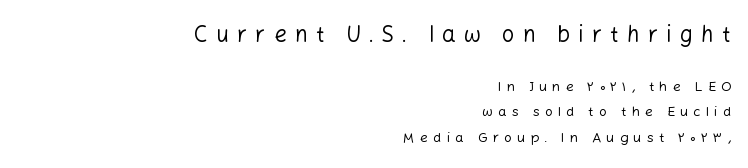
{"italic": "no", "bold": "no", "underline": "no", "align": "right", "line_spacing_ratio": 1.82, "letter_spacing": "wide", "letter_spacing_em": 0.37, "larger_block": "first", "size_ratio": 1.57, "glyph_px": 22}
